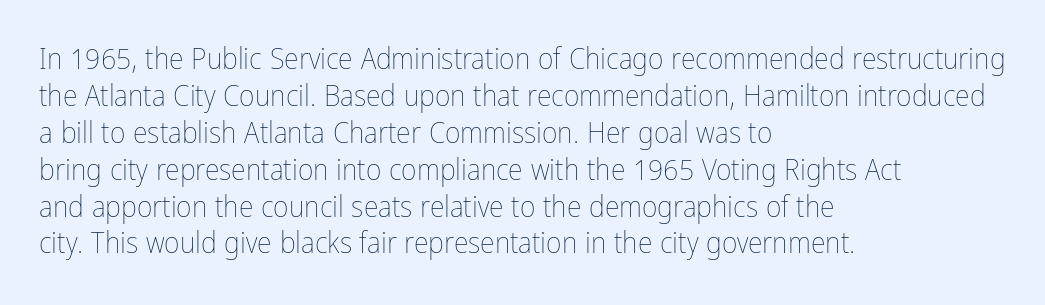
You could not count columns in this text — the font is proportionally spaced. This is not heavy type; no bold has been used. Nobody drew a line under any word here. Is the block centered? No — it sits flush against the left margin.
